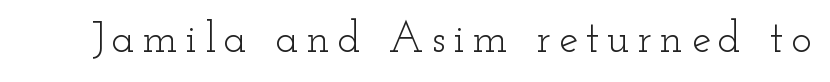
Q: Is the text bold? A: No.
Q: Is the text italic (slanted)? A: No, it is upright.
Q: Is the typeface a serif or a sans-serif typeface? A: Serif.
Q: Is the text underlined? A: No.
Q: Width (condensed, normal, or wide)? A: Wide.
Q: Stroke contrast? A: Low.
Q: x-height? A: Small.
Q: Monospaced? A: No.
